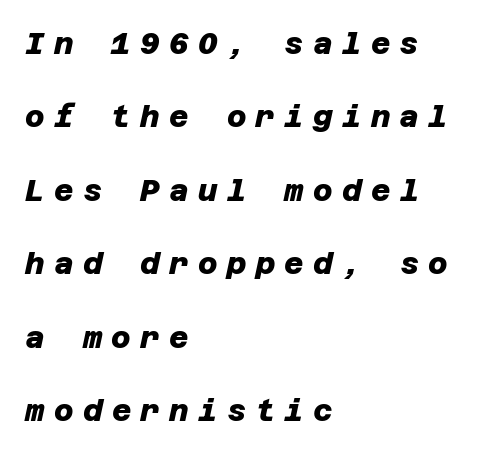
{"serif": "no", "bold": "yes", "weight": "heavy", "width": "normal", "stroke_contrast": "low", "x_height": "large", "underline": "no", "align": "left", "line_spacing": "loose", "line_spacing_ratio": 2.45, "letter_spacing": "wide", "letter_spacing_em": 0.31, "glyph_px": 30}
